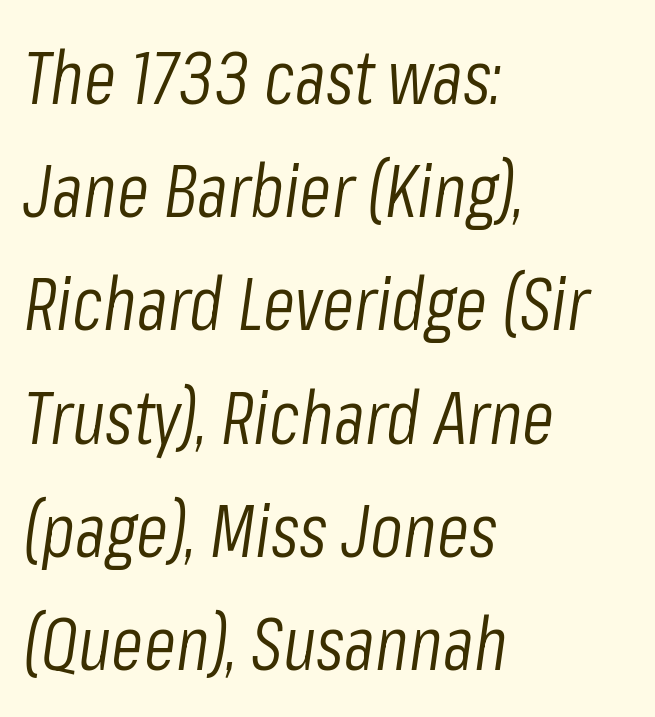
Q: Is the text bold? A: No.
Q: Is the text italic (slanted)? A: Yes, it leans right by about 8 degrees.
Q: Is the text underlined? A: No.
Q: How is the paragraph aligned? A: Left-aligned.
Q: Is the spacing between letters normal or unusually wide? A: Normal.
Q: Is the spacing between lines tight, normal or loose? A: Normal.
Q: Width (condensed, normal, or wide)? A: Condensed.
Q: Stroke contrast? A: Low.
Q: x-height? A: Medium.
Q: Monospaced? A: No.
